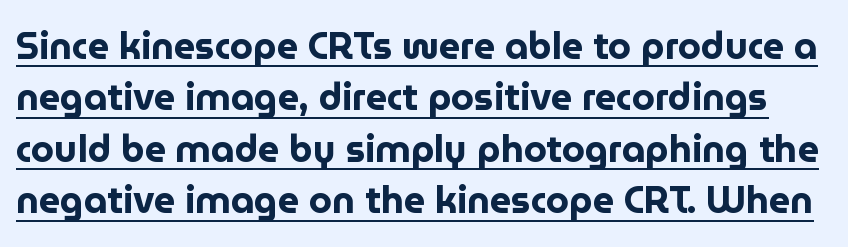
{"serif": "no", "italic": "no", "bold": "yes", "weight": "bold", "width": "normal", "stroke_contrast": "low", "x_height": "medium", "monospaced": "no", "underline": "yes", "line_spacing": "normal", "line_spacing_ratio": 1.39, "letter_spacing": "normal", "letter_spacing_em": 0.0, "glyph_px": 37}
